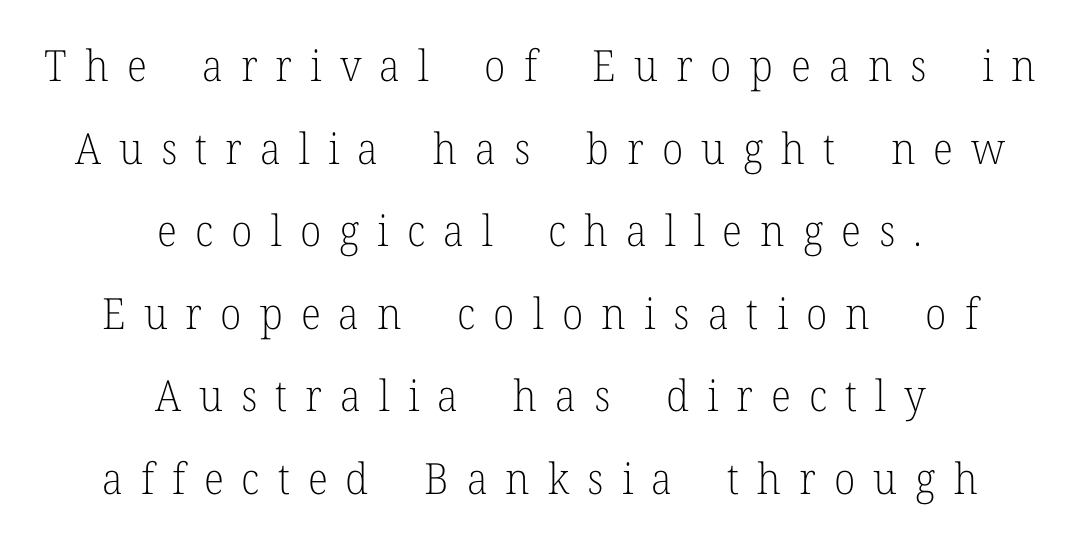
On a weight scale, this lands at 450 or below. Glyph-to-glyph distance is far greater than everyday printed text. Small tapered or slab feet sit at the stroke ends, so this counts as serif. This is the regular roman posture of the typeface. Leading: increased.
